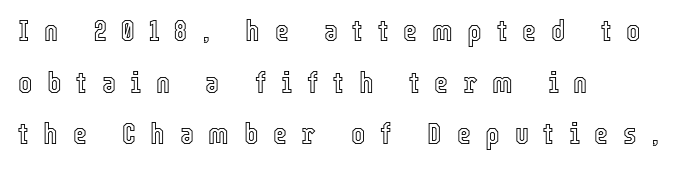
{"italic": "no", "width": "condensed", "x_height": "medium", "monospaced": "no", "underline": "no", "align": "left", "line_spacing_ratio": 1.72, "letter_spacing": "wide", "letter_spacing_em": 0.49, "glyph_px": 30}
